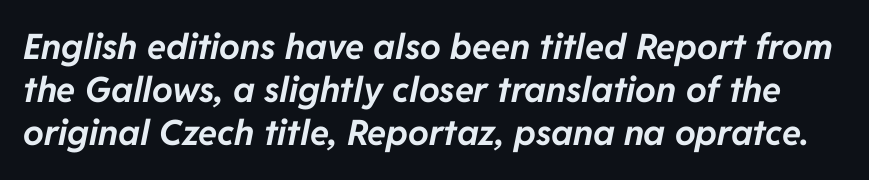
Unmarked baselines from the first word to the last. How are the letters spaced? Ordinarily, with no added tracking. The axis of the letterforms is tilted away from vertical. Is this a fixed-width face? No — the glyphs have proportional, varying widths. Each glyph is drawn with heavy, bold strokes.
